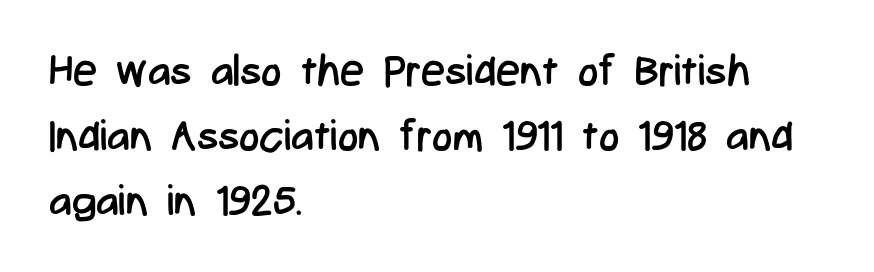
You could call the tracking neutral — neither tight nor loose. The foot of each line stays bare and open. Each line starts at the same left margin while the right side varies. Ink coverage per letter is moderate at most. Proportional: the letters do not fall into vertical columns.
